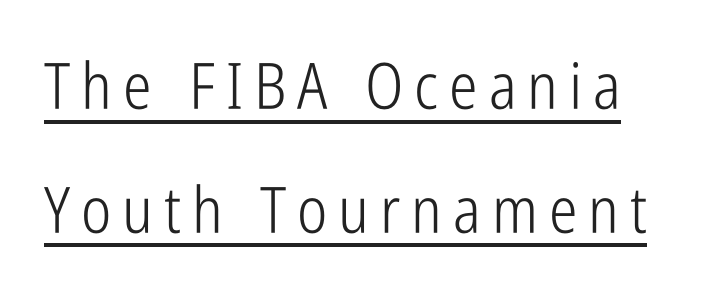
{"serif": "no", "italic": "no", "bold": "no", "weight": "light", "width": "condensed", "stroke_contrast": "low", "x_height": "medium", "monospaced": "no", "underline": "yes", "line_spacing": "loose", "line_spacing_ratio": 1.93, "glyph_px": 64}
